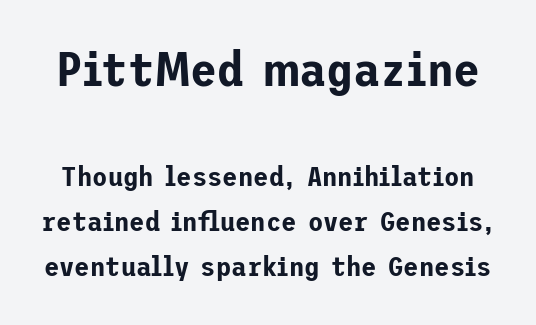
The image shows 49 px sans-serif type, upright; set normal line spacing (1.62x), normal letter spacing, not underlined; the first (top) block is 1.75x larger; low stroke contrast and a medium x-height.
